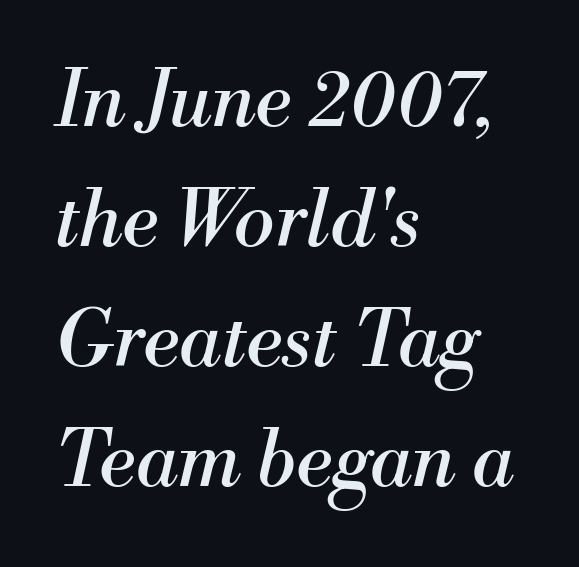
{"serif": "yes", "italic": "yes", "lean": "right", "slant_degrees": 13, "bold": "no", "weight": "regular", "width": "normal", "stroke_contrast": "medium", "x_height": "small", "monospaced": "no", "underline": "no", "align": "left", "line_spacing": "normal", "line_spacing_ratio": 1.56, "letter_spacing": "normal", "letter_spacing_em": 0.0, "glyph_px": 77}
